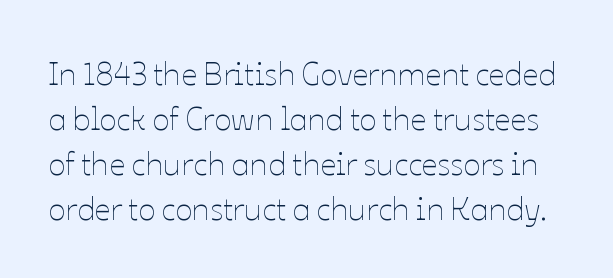
The image shows 32 px thin type, upright; set normal line spacing (1.41x), normal letter spacing, not underlined; low stroke contrast and a medium x-height.
